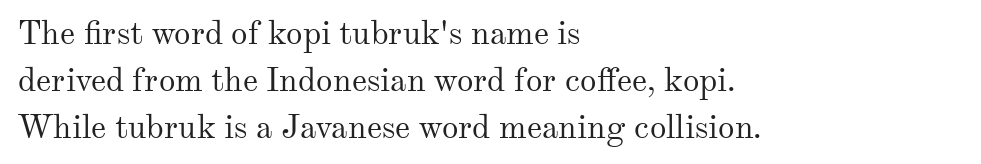
The image shows 33 px regular-weight serif type, upright; set left-aligned, normal line spacing (1.42x), normal letter spacing, not underlined; medium stroke contrast and a small x-height.
